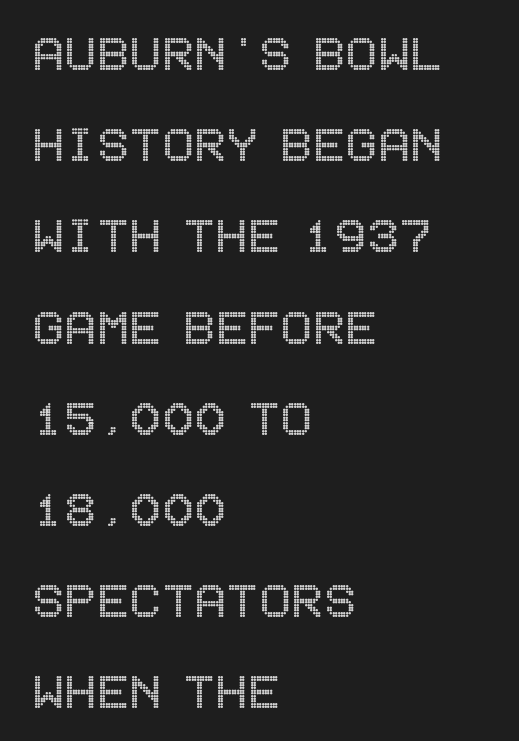
The image shows 60 px condensed type, upright; set left-aligned, normal line spacing (1.52x), normal letter spacing, not underlined; a large x-height.
